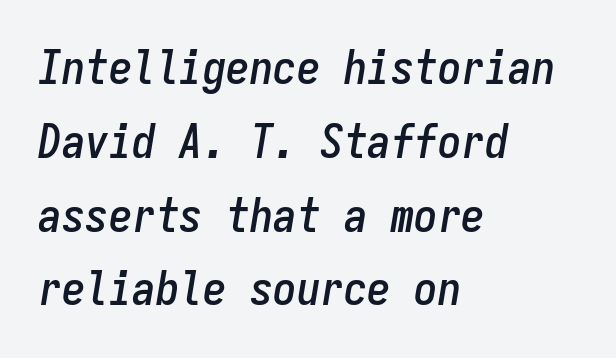
Q: Is the text italic (slanted)? A: Yes, it leans right by about 9 degrees.
Q: Is the text underlined? A: No.
Q: How is the paragraph aligned? A: Left-aligned.
Q: Is the spacing between letters normal or unusually wide? A: Normal.
Q: Is the spacing between lines tight, normal or loose? A: Normal.
Q: Width (condensed, normal, or wide)? A: Condensed.
Q: Stroke contrast? A: Low.
Q: x-height? A: Medium.
Q: Monospaced? A: Yes.
